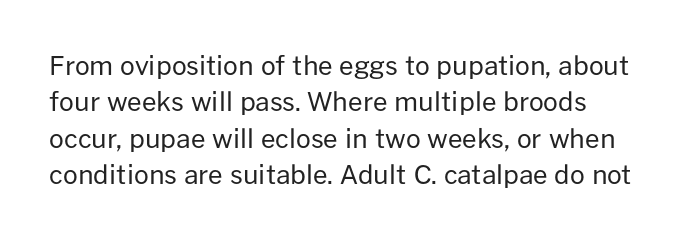
Short and long lines alike share a common starting point at left. The typeface has the unassuming heft of standard copy or less. Is the letter spacing exaggerated? No — it looks like the ordinary default. Has an underline been added? It has not. Posture: vertical.
